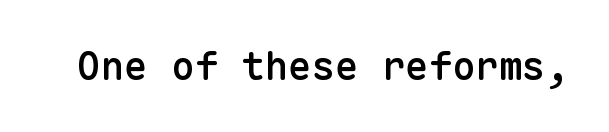
The image shows 39 px semibold sans-serif type, upright, monospaced; set normal letter spacing, not underlined; low stroke contrast and a medium x-height.
